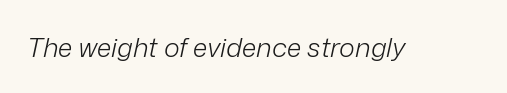
Anything drawn beneath the words? Only blank space. The text carries the slant typical of an italic or oblique font. On a weight scale, this lands at 450 or below. Observe the ordinary spacing: letters are neighbours, not strangers.
